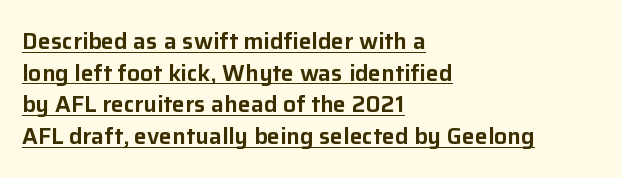
The image shows 23 px text type, upright; set left-aligned, normal line spacing (1.38x), normal letter spacing, underlined.
